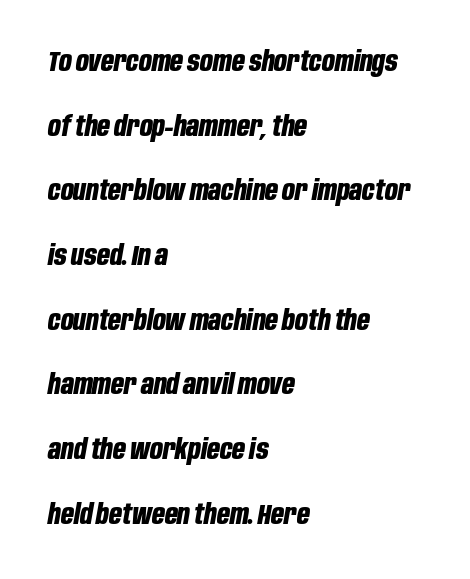
The image shows 28 px bold, condensed type, italic (leaning right); set left-aligned, loose line spacing (2.31x), normal letter spacing, not underlined; low stroke contrast and a large x-height.
